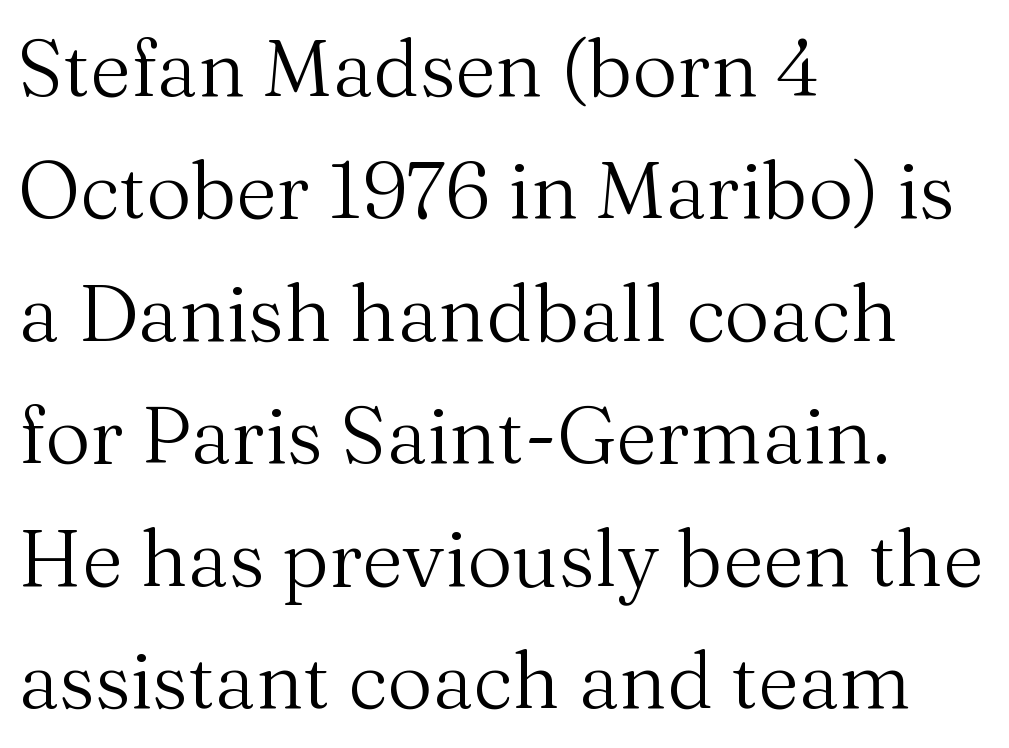
Q: Is the text bold? A: No.
Q: Is the text italic (slanted)? A: No, it is upright.
Q: Is the typeface a serif or a sans-serif typeface? A: Serif.
Q: Is the text underlined? A: No.
Q: How is the paragraph aligned? A: Left-aligned.
Q: Is the spacing between letters normal or unusually wide? A: Normal.
Q: Is the spacing between lines tight, normal or loose? A: Normal.
Q: Width (condensed, normal, or wide)? A: Normal.
Q: Stroke contrast? A: Medium.
Q: x-height? A: Medium.
Q: Monospaced? A: No.
